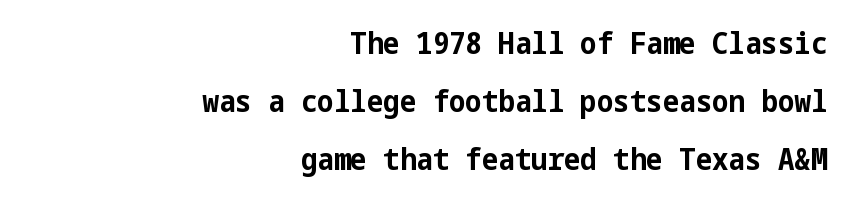
Unmarked baselines from the first word to the last. The font is running at its bold setting. The face used here is rendered with its standard letterfit. The letters stand straight up with perfectly vertical stems. Where is the straight margin? On the right.
